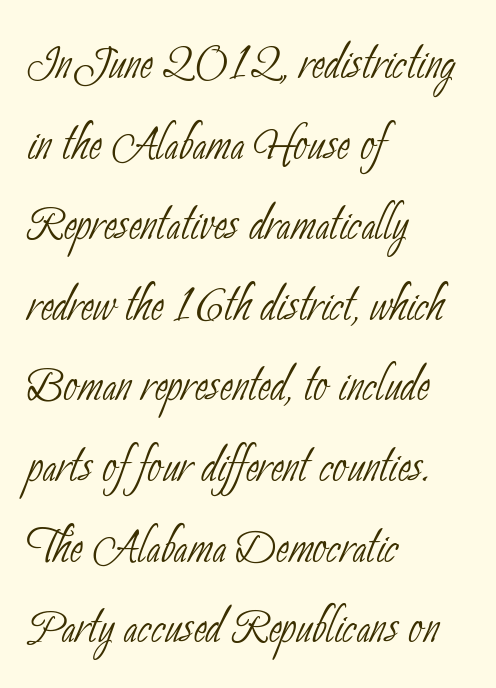
Q: Is the text bold? A: No.
Q: Is the typeface a serif or a sans-serif typeface? A: Sans-serif.
Q: Is the text underlined? A: No.
Q: How is the paragraph aligned? A: Left-aligned.
Q: Is the spacing between letters normal or unusually wide? A: Normal.
Q: Is the spacing between lines tight, normal or loose? A: Normal.
Q: Width (condensed, normal, or wide)? A: Condensed.
Q: Stroke contrast? A: Low.
Q: x-height? A: Small.
Q: Monospaced? A: No.
